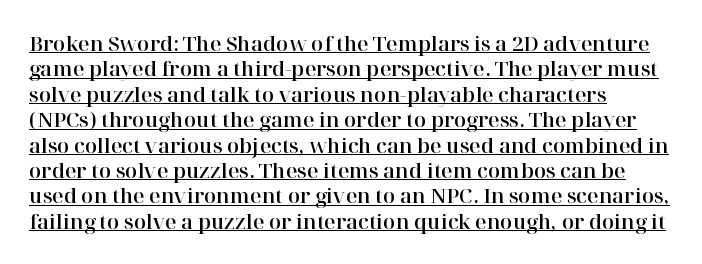
The typography opts for an upright posture over an oblique one. The passage shown has conventional tracking throughout. How would I describe the line gaps? Plain and ordinary. The text block is weighted toward the left margin, trailing off unevenly rightward.
